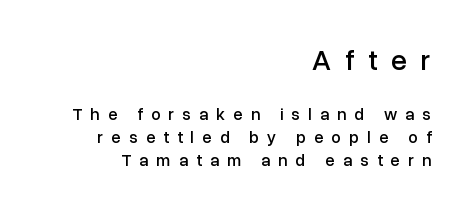
{"serif": "no", "italic": "no", "width": "normal", "stroke_contrast": "low", "x_height": "medium", "monospaced": "no", "underline": "no", "align": "right", "line_spacing": "normal", "line_spacing_ratio": 1.35, "letter_spacing": "wide", "letter_spacing_em": 0.48, "larger_block": "first", "size_ratio": 1.71, "glyph_px": 29}
